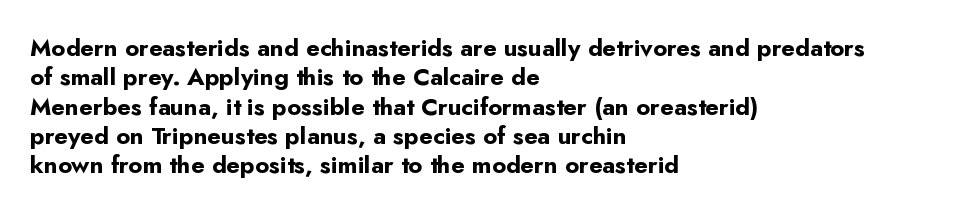
Q: Is the text bold? A: Yes.
Q: Is the text italic (slanted)? A: No, it is upright.
Q: Is the text underlined? A: No.
Q: How is the paragraph aligned? A: Left-aligned.
Q: Is the spacing between letters normal or unusually wide? A: Normal.
